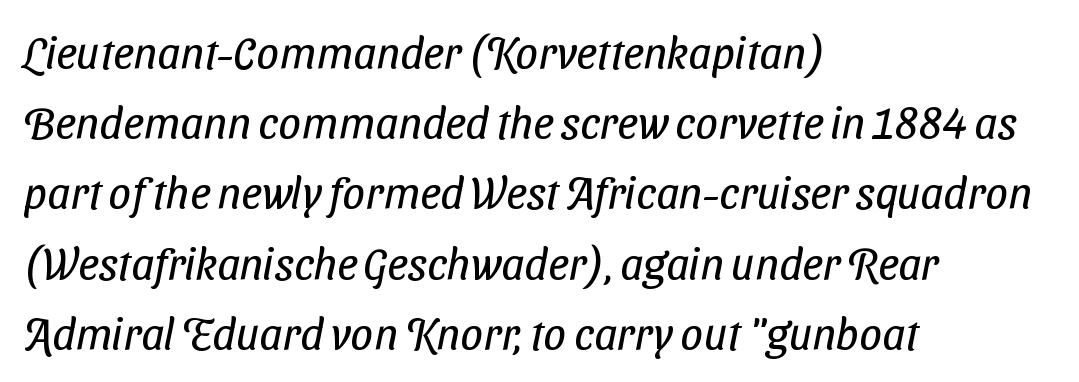
Left-aligned paragraph, ragged on the right. A typesetter would call this zero additional tracking. Note the varied advance widths — an 'i' is clearly narrower than an 'm'. Students, observe: this is what conventionally led text looks like. The foot of each line stays bare and open.
